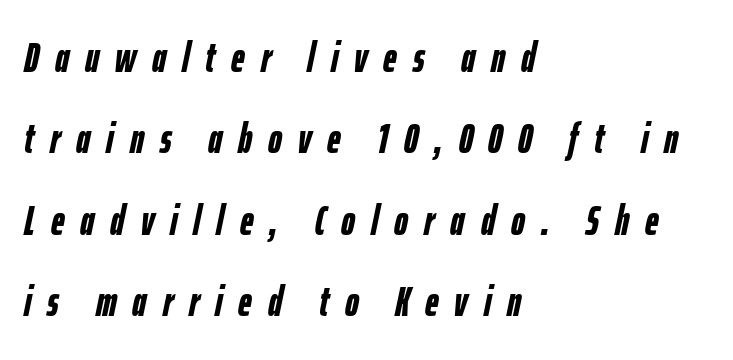
The ragged edge is on the right, which tells us the setting is flush left. In terms of weight, the rendering is a true, heavy bold. Widely set lines give the paragraph a tall, airy silhouette. If you drew a line through each stem, it would be angled. Tracking value appears strongly positive — letters spread wide. The passage shown is not underscored anywhere.
